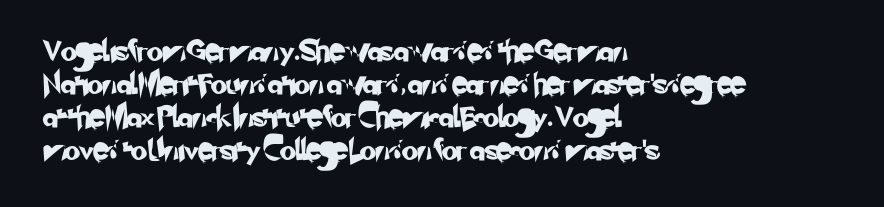
{"underline": "no", "align": "left", "line_spacing": "normal", "line_spacing_ratio": 1.57, "letter_spacing": "normal", "letter_spacing_em": 0.0, "glyph_px": 21}
